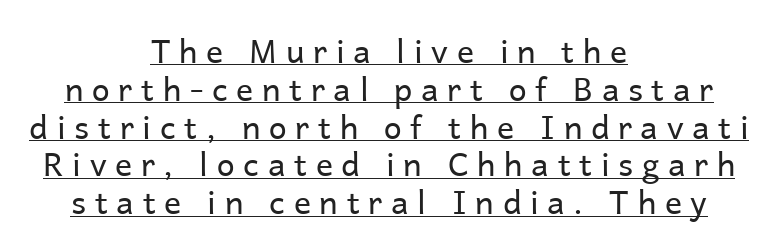
The image shows 32 px regular-weight sans-serif type, upright; set centered, line spacing 1.18x, unusually wide letter spacing (+0.27 em), underlined; low stroke contrast and a medium x-height.
